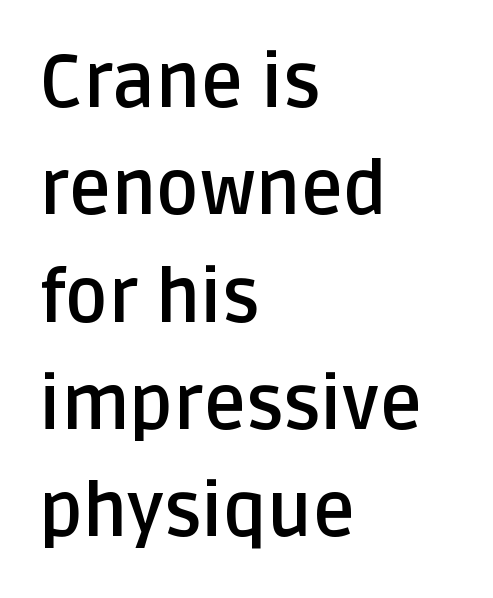
{"serif": "no", "italic": "no", "bold": "yes", "weight": "semibold", "width": "normal", "stroke_contrast": "low", "x_height": "large", "monospaced": "no", "underline": "no", "align": "left", "line_spacing": "normal", "line_spacing_ratio": 1.47, "letter_spacing": "normal", "letter_spacing_em": 0.0, "glyph_px": 73}
